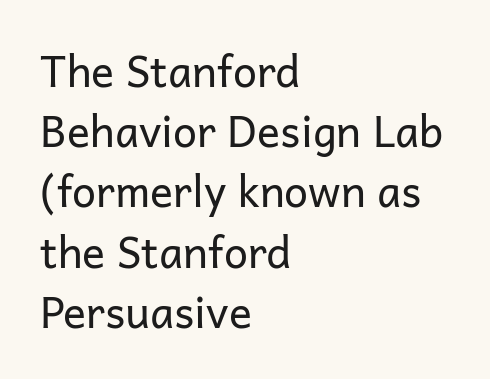
The image shows 43 px regular-weight sans-serif type, upright; set left-aligned, normal line spacing (1.4x), normal letter spacing, not underlined; low stroke contrast and a medium x-height.
